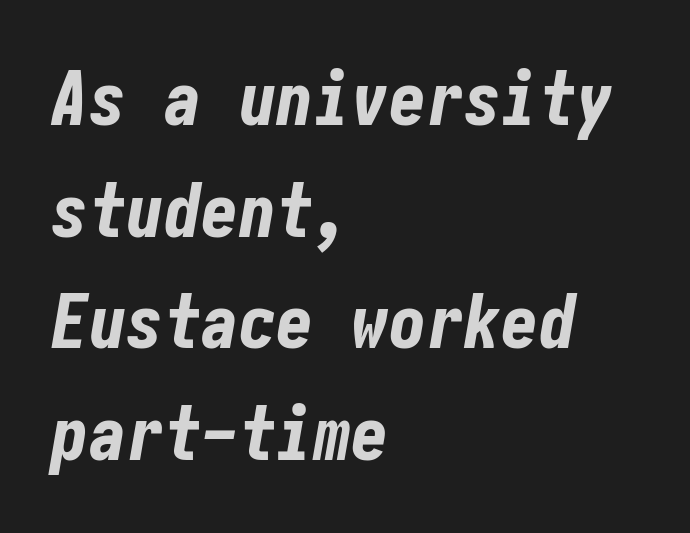
Nobody drew a line under any word here. Default kerning and tracking; the words read as compact shapes. Compared with an ordinary text face, these strokes are far heavier — a full bold. Vertically, the passage feels balanced, rows spaced as you'd expect. Italic? Definitely — the glyphs are oblique. Is the block centered? No — it sits flush against the left margin.
